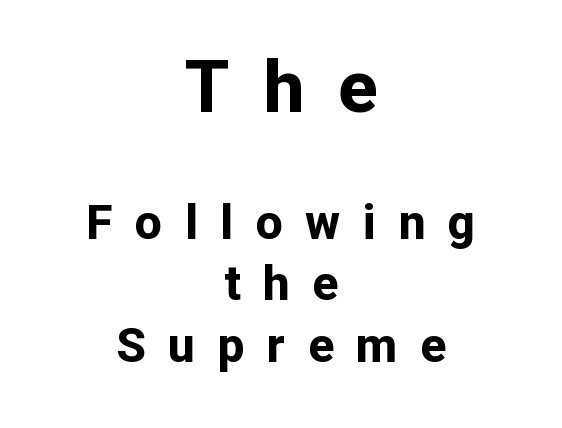
{"serif": "no", "italic": "no", "bold": "yes", "weight": "bold", "width": "normal", "stroke_contrast": "low", "x_height": "medium", "monospaced": "no", "underline": "no", "align": "center", "line_spacing": "normal", "line_spacing_ratio": 1.28, "letter_spacing": "wide", "letter_spacing_em": 0.47, "larger_block": "first", "size_ratio": 1.5, "glyph_px": 72}
